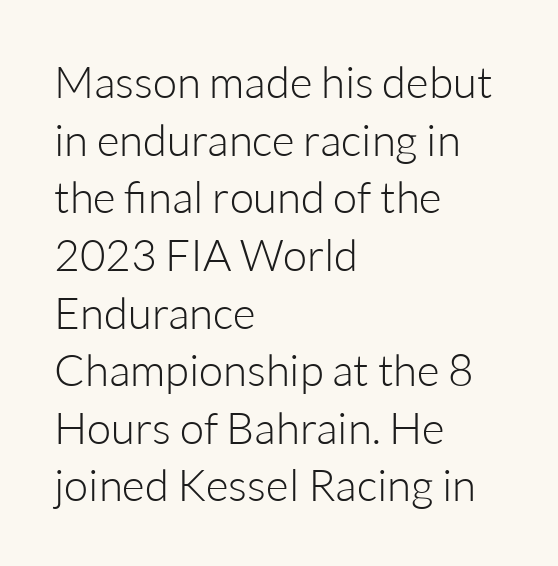
A typesetter would call this zero additional tracking. In terms of leading, this rendering sits right in the middle. The setting favours the left margin, as ordinary paragraphs usually do. Is this a fixed-width face? No — the glyphs have proportional, varying widths. A sans-serif font was chosen for this passage.
